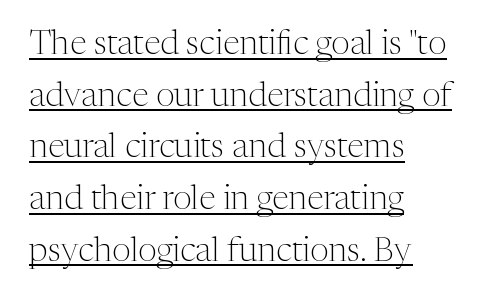
Letterform terminals end in serifs throughout the passage. The rows are spaced the way most documents space them. Is the letter spacing exaggerated? No — it looks like the ordinary default. Here the designer chose a conventional face with non-uniform glyph widths. All the whitespace from short lines collects on the right. Is the type heavy? It reads as light-to-regular instead.
